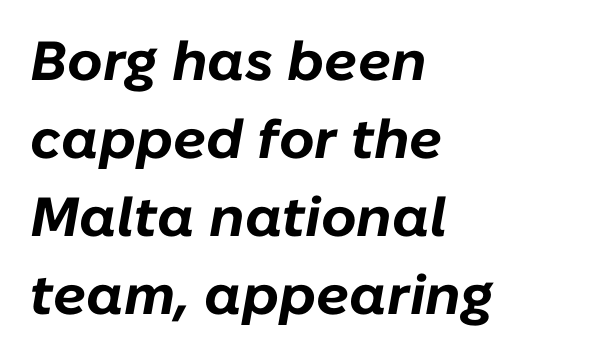
The image shows 55 px bold type, italic (leaning right); set left-aligned, normal line spacing (1.42x), normal letter spacing, not underlined; low stroke contrast and a medium x-height.
